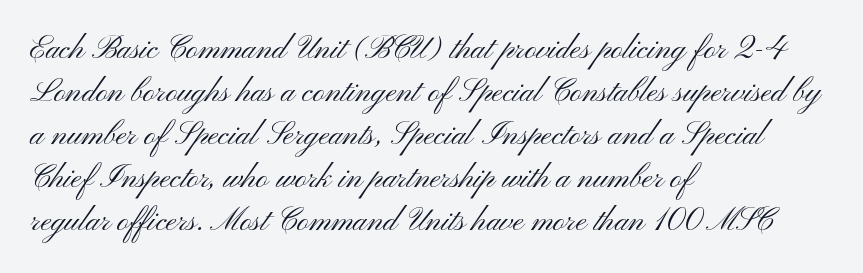
Nobody drew a line under any word here. Type style note: lacks serifs. In CSS terms this would be text-align: left. Compared with a typical body face, this is equally light or lighter still. Character widths vary here, with narrow letters taking less room than wide ones.
